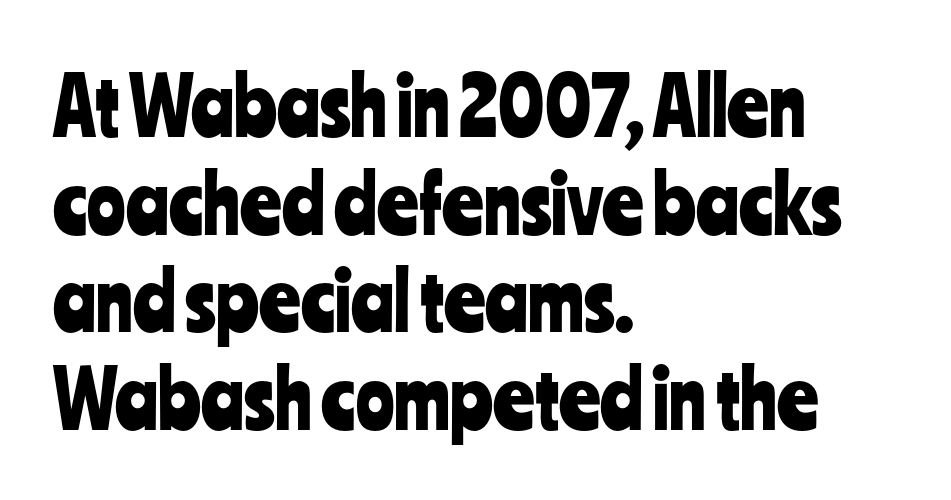
Typographically, this falls in the sans-serif category. Caption: multi-line text, flush left, ragged right. Does the lettering tilt? It doesn't — this is upright. The space beneath each line is pristine and unruled. Spacing between characters is what you'd get straight out of the box. Do the characters align in a grid? No, the font is proportional.
